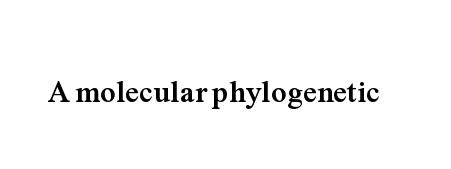
When letters stand straight like this, we call the style roman or upright. As a designer I'd log this as weight 700, bold. The face used here is proportionally spaced, like ordinary book or web type. Nobody touched the tracking dial on this one. The text was rendered using a seriffed face with decorative stroke endings.
